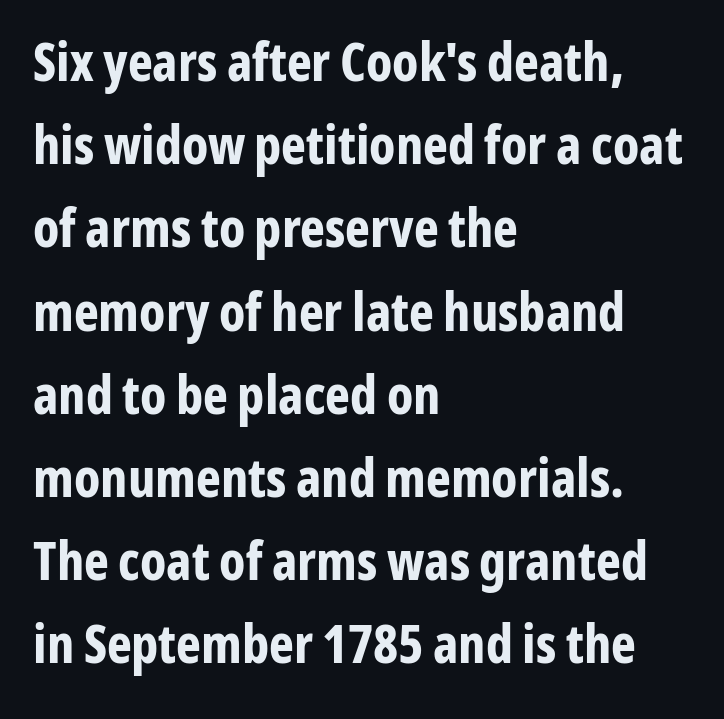
The image shows 53 px bold, condensed sans-serif type, upright; set left-aligned, normal line spacing (1.57x), normal letter spacing, not underlined; low stroke contrast and a medium x-height.
